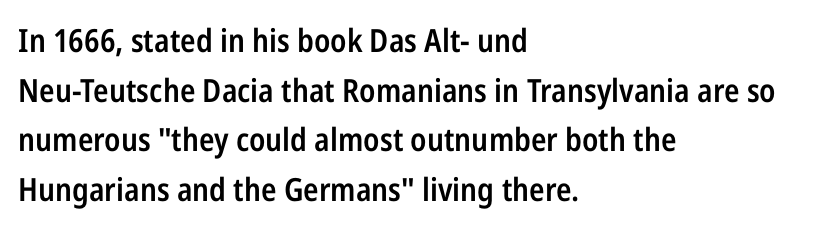
{"serif": "no", "italic": "no", "bold": "semi", "weight": "semibold", "width": "condensed", "stroke_contrast": "low", "x_height": "medium", "monospaced": "no", "underline": "no", "align": "left", "line_spacing": "normal", "line_spacing_ratio": 1.55, "letter_spacing": "normal", "letter_spacing_em": 0.0, "glyph_px": 32}
